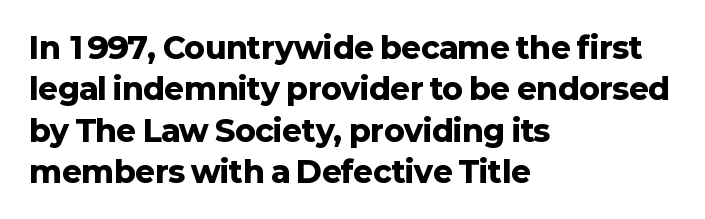
The image shows 30 px heavy sans-serif type, upright; set left-aligned, normal line spacing (1.38x), normal letter spacing, not underlined; low stroke contrast and a medium x-height.
